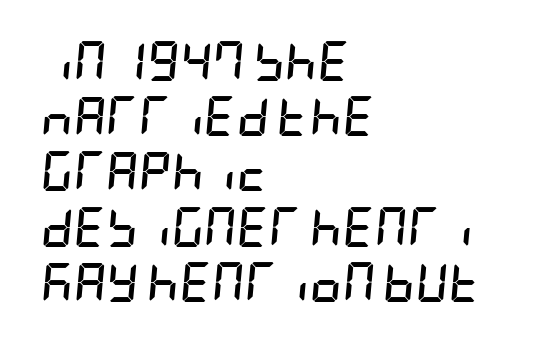
Notice how the passage keeps a crisp vertical edge on the left only. Is the type slanted? Yes — the strokes lean at a clear angle. The passage shown is not underscored anywhere. A dark, heavy texture on the line: the type is bold. Notice how descenders clear the ascenders below comfortably — that's standard leading. The type is set solid horizontally, with unmodified tracking.
